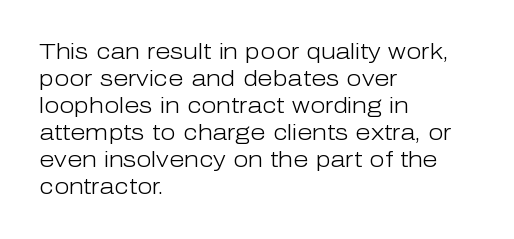
{"italic": "no", "bold": "no", "underline": "no", "align": "left", "line_spacing_ratio": 1.23, "letter_spacing": "normal", "letter_spacing_em": 0.0, "glyph_px": 22}
